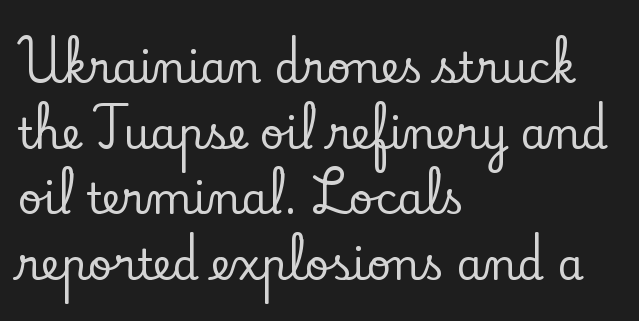
{"serif": "yes", "italic": "no", "width": "normal", "stroke_contrast": "low", "x_height": "small", "monospaced": "no", "underline": "no", "align": "left", "line_spacing": "normal", "line_spacing_ratio": 1.56, "letter_spacing": "normal", "letter_spacing_em": 0.0, "glyph_px": 42}
